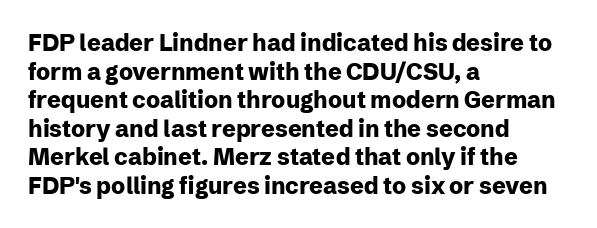
The image shows 23 px bold type, upright; set left-aligned, line spacing 1.24x, normal letter spacing, not underlined.
